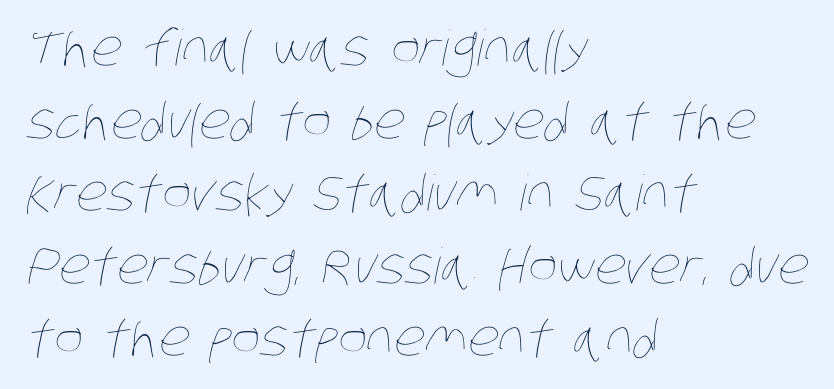
The image shows 49 px thin, condensed type; set left-aligned, normal line spacing (1.48x), normal letter spacing, not underlined; low stroke contrast and a large x-height.
